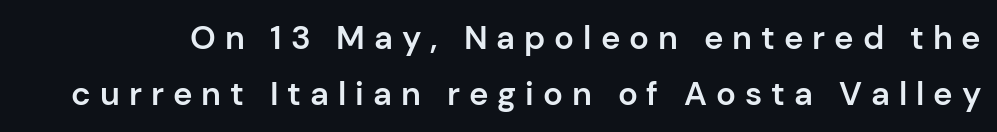
The image shows 33 px semibold sans-serif type, upright; set normal line spacing (1.69x), unusually wide letter spacing (+0.27 em), not underlined; low stroke contrast and a medium x-height.
